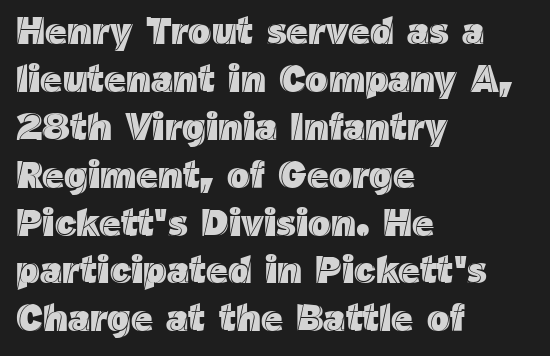
{"italic": "no", "width": "normal", "x_height": "medium", "monospaced": "no", "underline": "no", "align": "left", "line_spacing": "normal", "line_spacing_ratio": 1.26, "letter_spacing": "normal", "letter_spacing_em": 0.0, "glyph_px": 38}
